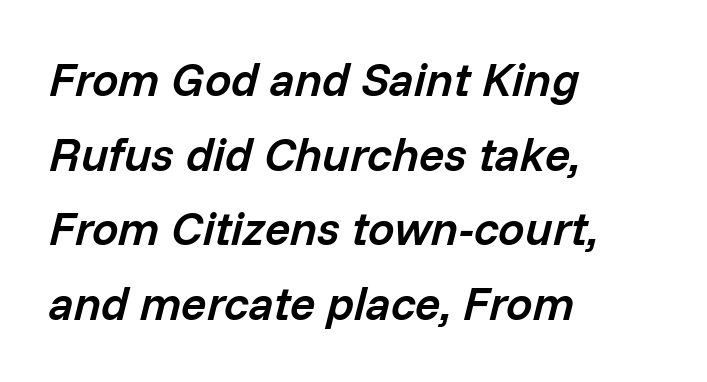
Q: Is the text bold? A: Semi-bold.
Q: Is the text italic (slanted)? A: Yes, it leans right by about 14 degrees.
Q: Is the text underlined? A: No.
Q: How is the paragraph aligned? A: Left-aligned.
Q: Is the spacing between letters normal or unusually wide? A: Normal.
Q: Is the spacing between lines tight, normal or loose? A: Normal.
Q: Width (condensed, normal, or wide)? A: Normal.
Q: Stroke contrast? A: Low.
Q: x-height? A: Medium.
Q: Monospaced? A: No.
